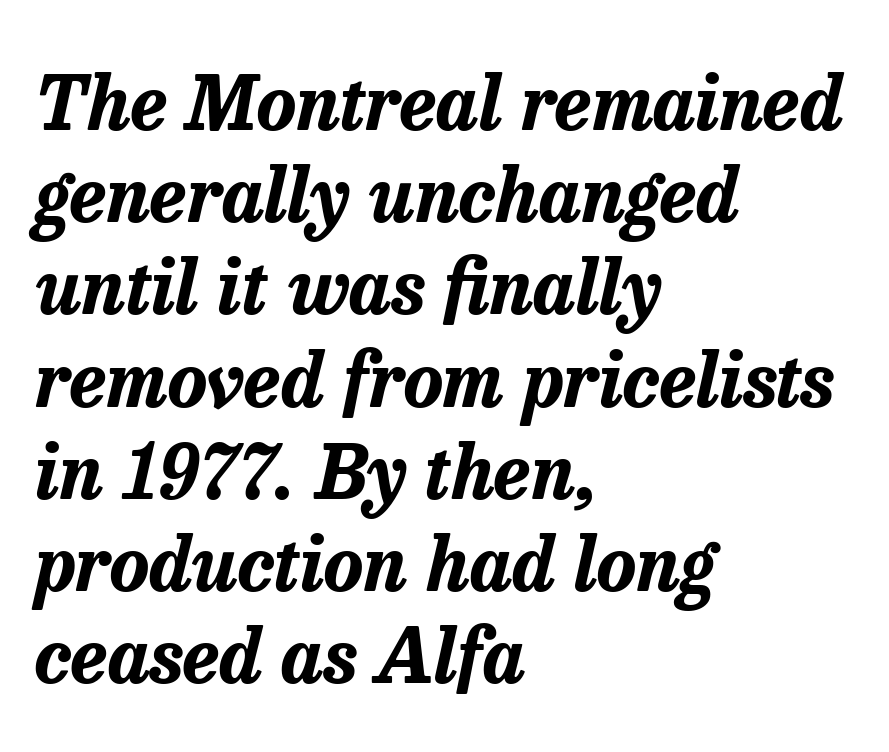
The rag falls on the right side of this text block. These lines keep a tight, regular rhythm from letter to letter. The font is running at its bold setting. Style check: oblique. Proportional: the letters do not fall into vertical columns. Bare-footed words on every line.
